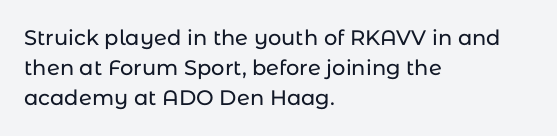
Q: Is the text italic (slanted)? A: No, it is upright.
Q: Is the text underlined? A: No.
Q: How is the paragraph aligned? A: Left-aligned.
Q: Is the spacing between letters normal or unusually wide? A: Normal.
Q: Is the spacing between lines tight, normal or loose? A: Normal.
